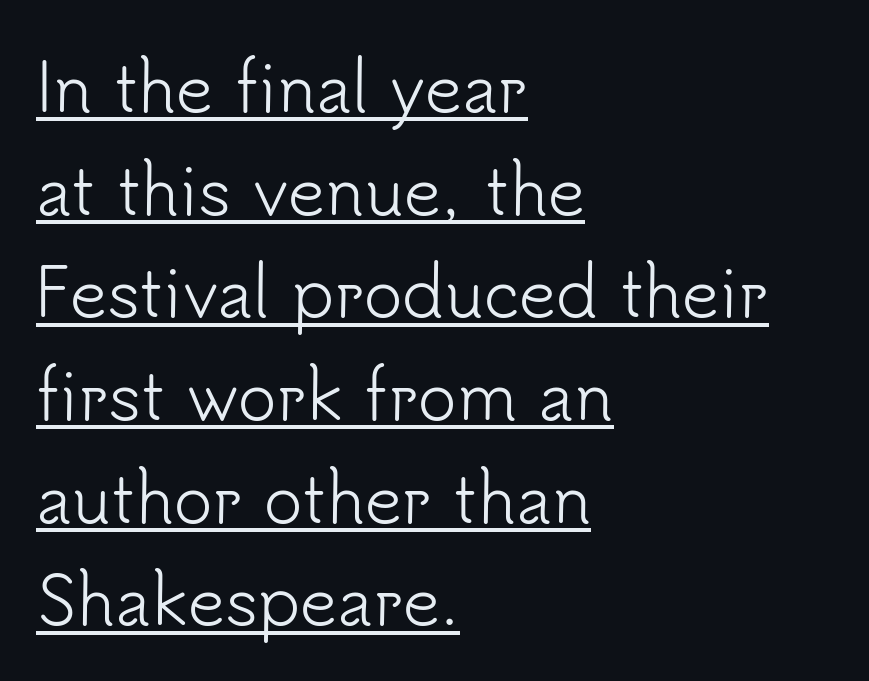
Default kerning and tracking; the words read as compact shapes. Beneath each row of characters lies a ruled line. The typesetting does not lean heavy: it is not bold. The typesetter chose a ragged-right arrangement here. You could not count columns in this text — the font is proportionally spaced. Honestly, the row spacing looks completely unremarkable.
